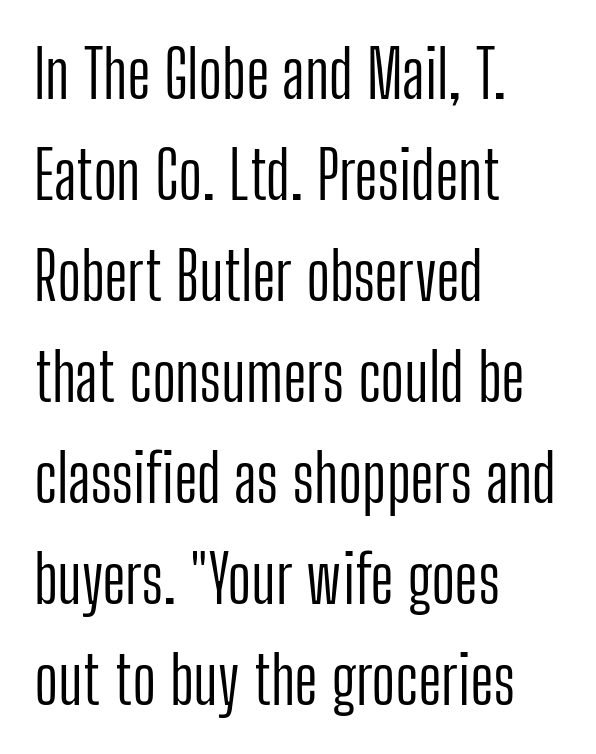
Q: Is the text bold? A: No.
Q: Is the text italic (slanted)? A: No, it is upright.
Q: Is the typeface a serif or a sans-serif typeface? A: Sans-serif.
Q: Is the text underlined? A: No.
Q: How is the paragraph aligned? A: Left-aligned.
Q: Is the spacing between letters normal or unusually wide? A: Normal.
Q: Is the spacing between lines tight, normal or loose? A: Normal.
Q: Width (condensed, normal, or wide)? A: Condensed.
Q: Stroke contrast? A: Low.
Q: x-height? A: Medium.
Q: Monospaced? A: No.
